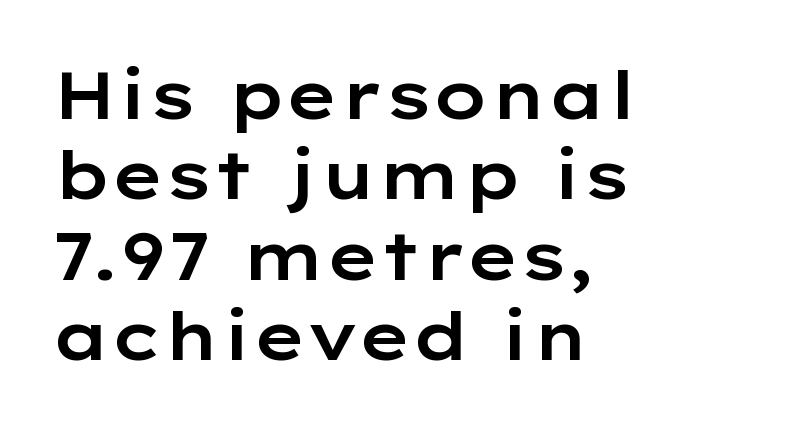
{"serif": "no", "italic": "no", "width": "wide", "stroke_contrast": "low", "x_height": "medium", "monospaced": "no", "underline": "no", "align": "left", "line_spacing_ratio": 1.2, "letter_spacing": "normal", "letter_spacing_em": 0.0, "glyph_px": 67}
